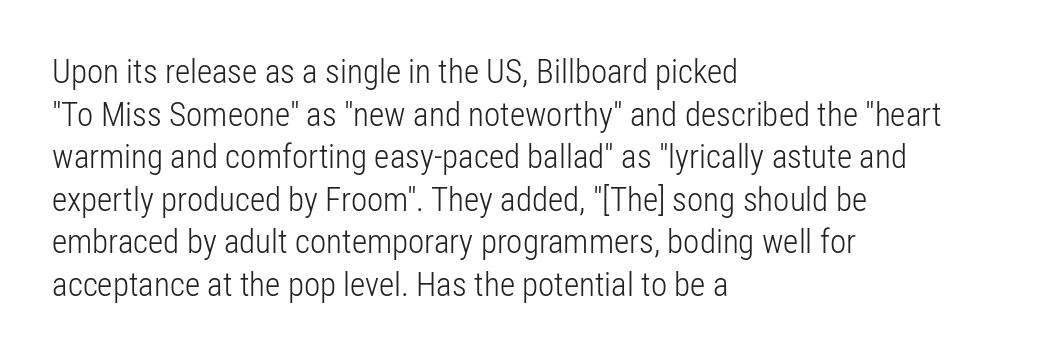
The image shows 33 px light, condensed sans-serif type, upright; set left-aligned, normal line spacing (1.29x), normal letter spacing, not underlined; low stroke contrast and a medium x-height.
